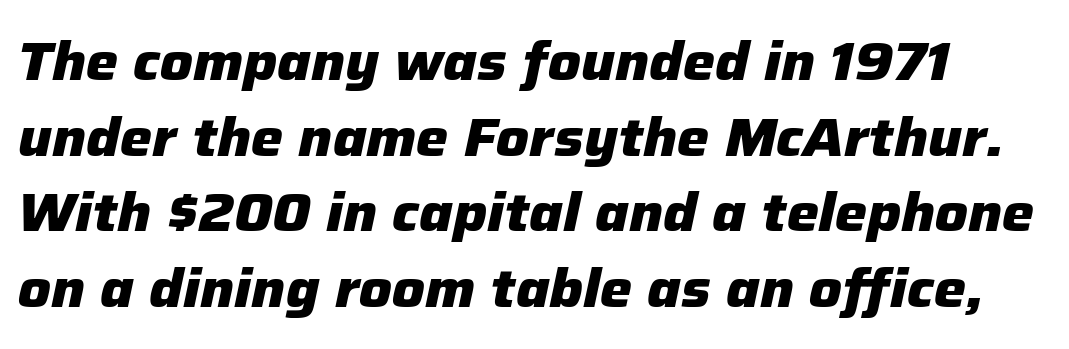
Q: Is the text bold? A: Yes.
Q: Is the text italic (slanted)? A: Yes, it leans right by about 12 degrees.
Q: Is the text underlined? A: No.
Q: Is the spacing between letters normal or unusually wide? A: Normal.
Q: Is the spacing between lines tight, normal or loose? A: Normal.
Q: Width (condensed, normal, or wide)? A: Normal.
Q: Stroke contrast? A: Low.
Q: x-height? A: Medium.
Q: Monospaced? A: No.
